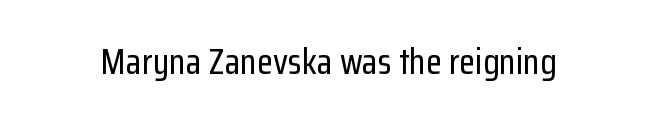
{"serif": "no", "italic": "no", "width": "condensed", "stroke_contrast": "low", "x_height": "medium", "monospaced": "no", "underline": "no", "letter_spacing": "normal", "letter_spacing_em": 0.0, "glyph_px": 37}
